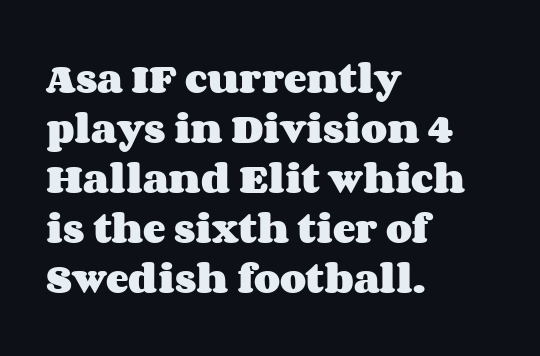
{"italic": "no", "bold": "yes", "weight": "heavy", "width": "wide", "stroke_contrast": "medium", "x_height": "large", "monospaced": "no", "underline": "no", "align": "left", "line_spacing": "normal", "line_spacing_ratio": 1.47, "letter_spacing": "normal", "letter_spacing_em": 0.0, "glyph_px": 34}
